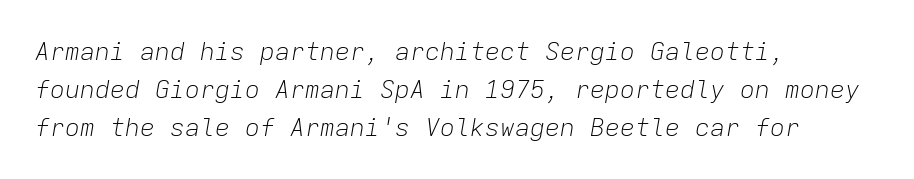
The image shows 25 px text type, italic (leaning right); set left-aligned, normal line spacing (1.52x), normal letter spacing, not underlined.
